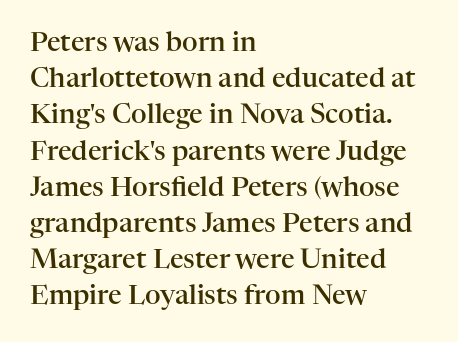
Nobody touched the tracking dial on this one. Its strokes are somewhat broadened, the hallmark of semibold type. Reading down the column, the eye jumps a familiar distance to each next line. Decoration check: the copy has no underline. The paragraph has a hard left edge and a soft right edge. Does the lettering tilt? It doesn't — this is upright.
